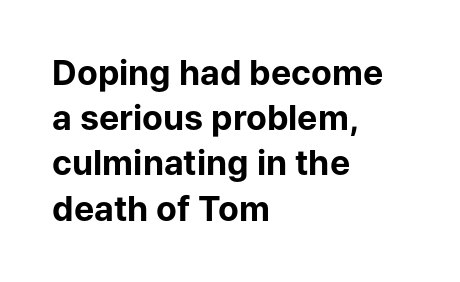
{"serif": "no", "italic": "no", "bold": "yes", "weight": "bold", "width": "normal", "stroke_contrast": "low", "x_height": "medium", "monospaced": "no", "underline": "no", "align": "left", "line_spacing": "normal", "line_spacing_ratio": 1.33, "letter_spacing": "normal", "letter_spacing_em": 0.0, "glyph_px": 34}
